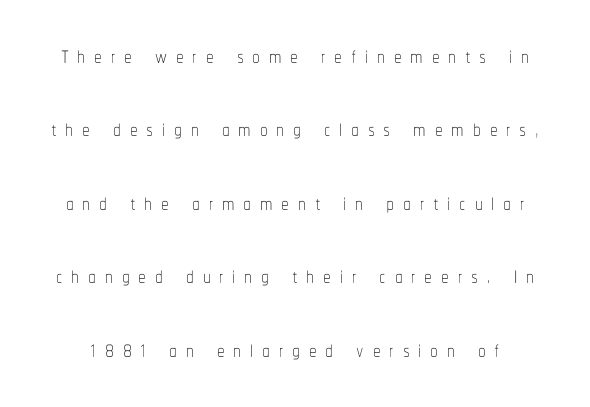
The image shows 31 px thin, condensed type, upright; set loose line spacing (2.37x), unusually wide letter spacing (+0.28 em), not underlined; low stroke contrast and a medium x-height.
